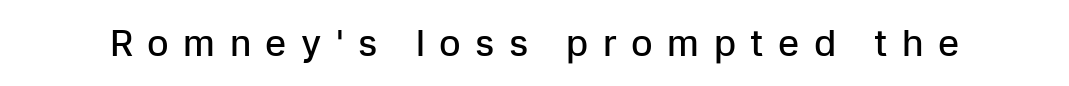
The image shows 36 px semibold sans-serif type, upright; set unusually wide letter spacing (+0.4 em), not underlined; low stroke contrast and a medium x-height.
